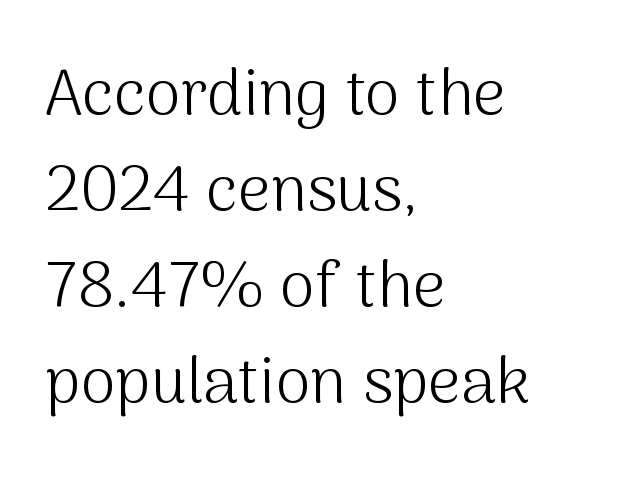
The image shows 64 px light sans-serif type, upright; set left-aligned, normal line spacing (1.5x), normal letter spacing, not underlined; medium stroke contrast and a medium x-height.
